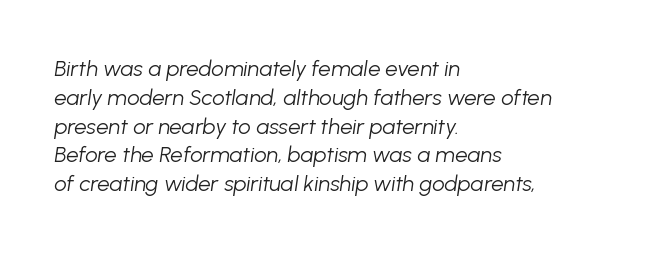
The face used here is rendered with its standard letterfit. This sample keeps an unexceptional amount of space between lines. All the whitespace from short lines collects on the right. The typeface has the unassuming heft of standard copy or less.
